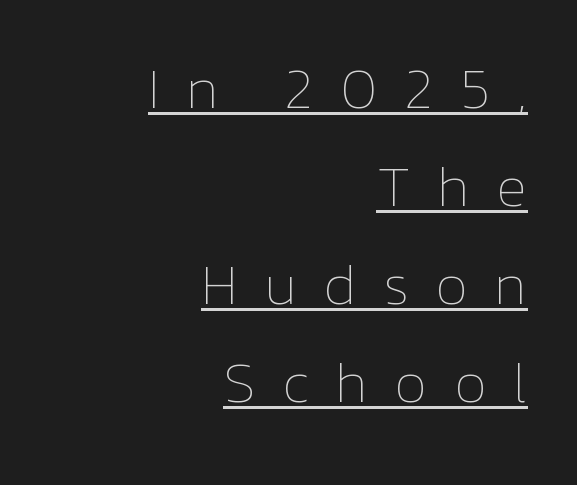
{"italic": "no", "bold": "no", "weight": "thin", "width": "normal", "stroke_contrast": "low", "x_height": "medium", "monospaced": "no", "underline": "yes", "align": "right", "line_spacing": "normal", "line_spacing_ratio": 1.69, "letter_spacing": "wide", "letter_spacing_em": 0.45, "glyph_px": 58}
